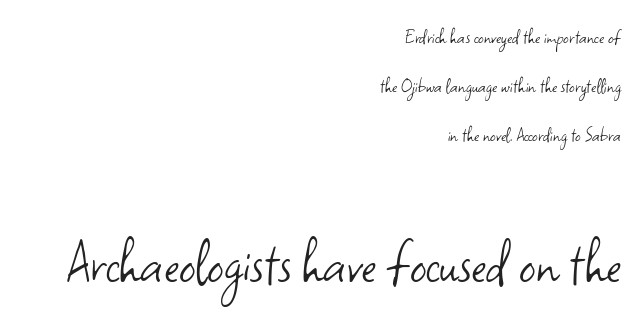
{"serif": "no", "bold": "no", "weight": "light", "width": "normal", "stroke_contrast": "low", "x_height": "small", "monospaced": "no", "underline": "no", "align": "right", "line_spacing": "loose", "line_spacing_ratio": 2.23, "letter_spacing": "normal", "letter_spacing_em": 0.0, "larger_block": "second", "size_ratio": 2.95, "glyph_px": 65}
